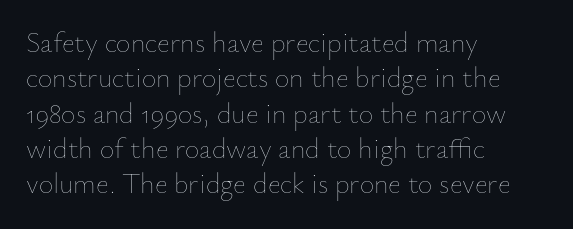
The image shows 28 px thin type, upright; set left-aligned, normal line spacing (1.26x), normal letter spacing, not underlined; low stroke contrast and a small x-height.
